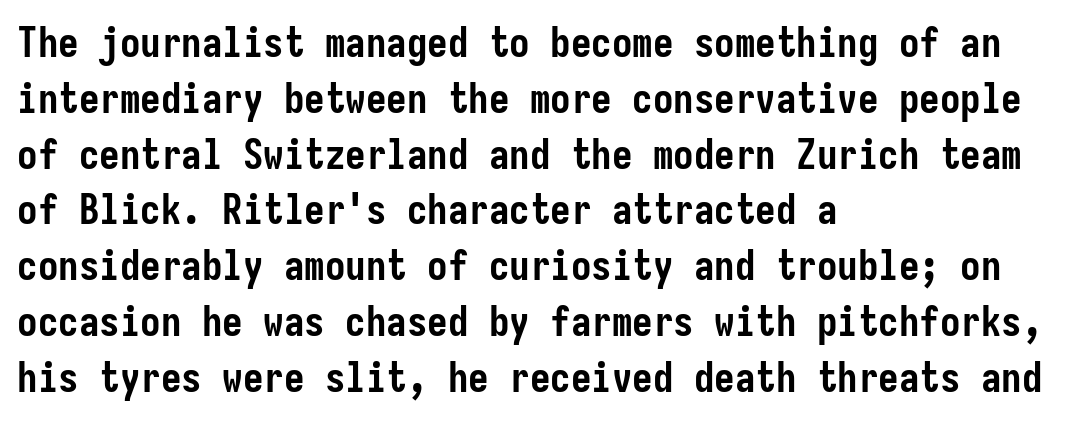
Q: Is the text bold? A: Yes.
Q: Is the text italic (slanted)? A: No, it is upright.
Q: Is the typeface a serif or a sans-serif typeface? A: Sans-serif.
Q: Is the text underlined? A: No.
Q: How is the paragraph aligned? A: Left-aligned.
Q: Is the spacing between letters normal or unusually wide? A: Normal.
Q: Is the spacing between lines tight, normal or loose? A: Normal.
Q: Width (condensed, normal, or wide)? A: Condensed.
Q: Stroke contrast? A: Low.
Q: x-height? A: Medium.
